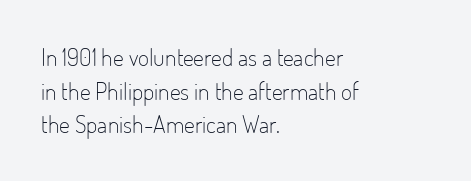
Q: Is the text bold? A: No.
Q: Is the text italic (slanted)? A: No, it is upright.
Q: Is the text underlined? A: No.
Q: How is the paragraph aligned? A: Left-aligned.
Q: Is the spacing between letters normal or unusually wide? A: Normal.
Q: Is the spacing between lines tight, normal or loose? A: Normal.
